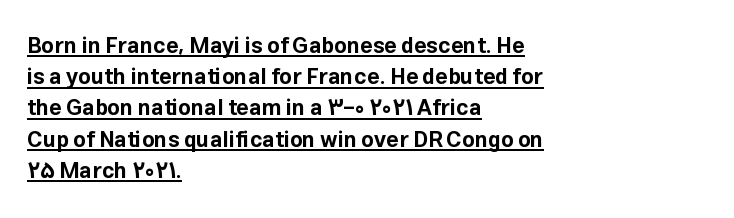
{"italic": "no", "bold": "yes", "underline": "yes", "align": "left", "line_spacing": "normal", "line_spacing_ratio": 1.42, "letter_spacing": "normal", "letter_spacing_em": 0.0, "glyph_px": 22}
